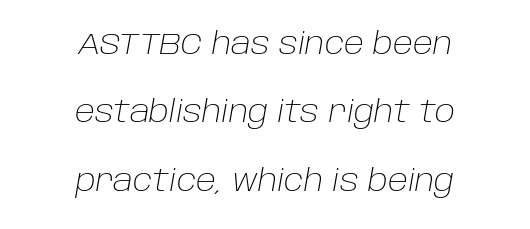
Notice the wide empty band between every row — that's loose leading. Italic? Definitely — the glyphs are oblique. Rule under the text: the space is simply empty. This sample uses plain, unmodified letter spacing. The font sits on the lighter half of the weight spectrum, regular included.
